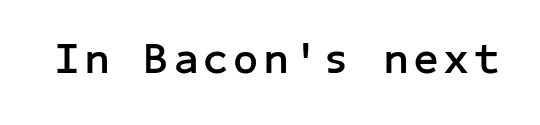
Any mark beneath the type? The region is blank. Pretty heavy lettering here — definitely bold. Examine the stroke ends and you'll find no serifs. Does the lettering tilt? It doesn't — this is upright.
